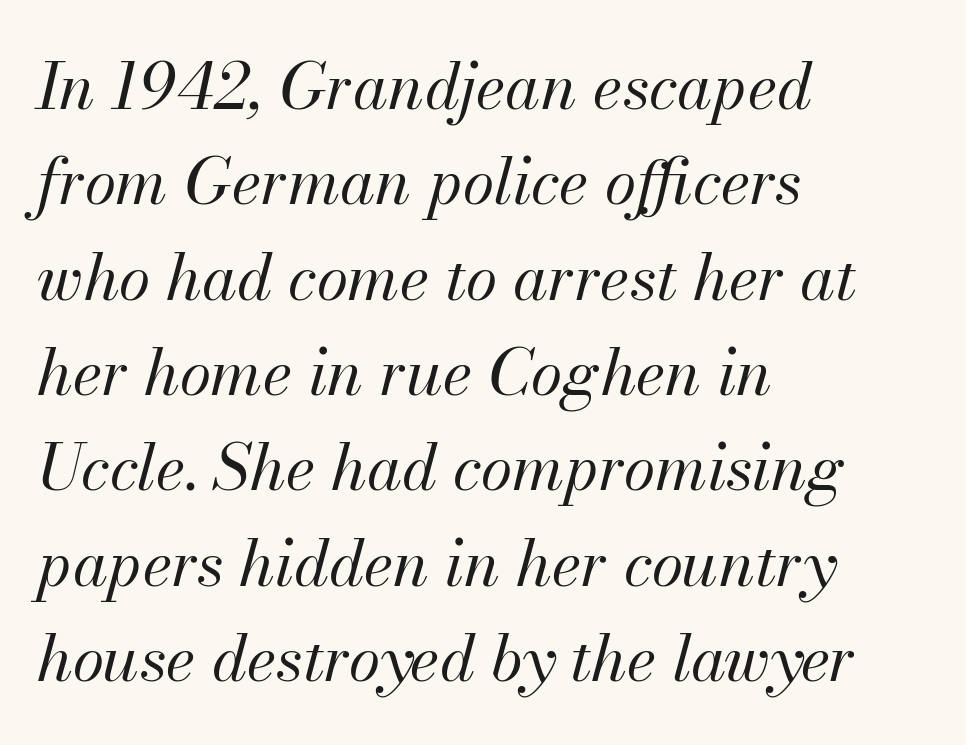
The image shows 64 px regular-weight type, italic (leaning right); set left-aligned, normal line spacing (1.49x), normal letter spacing, not underlined; medium stroke contrast and a small x-height.
